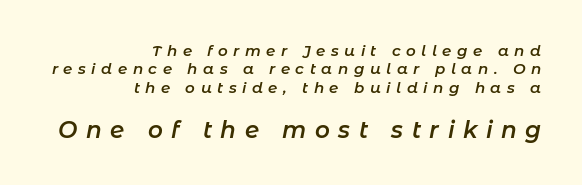
{"italic": "yes", "lean": "right", "slant_degrees": 11, "bold": "semi", "underline": "no", "align": "right", "line_spacing_ratio": 1.23, "letter_spacing": "wide", "letter_spacing_em": 0.37, "larger_block": "second", "size_ratio": 1.53, "glyph_px": 23}
